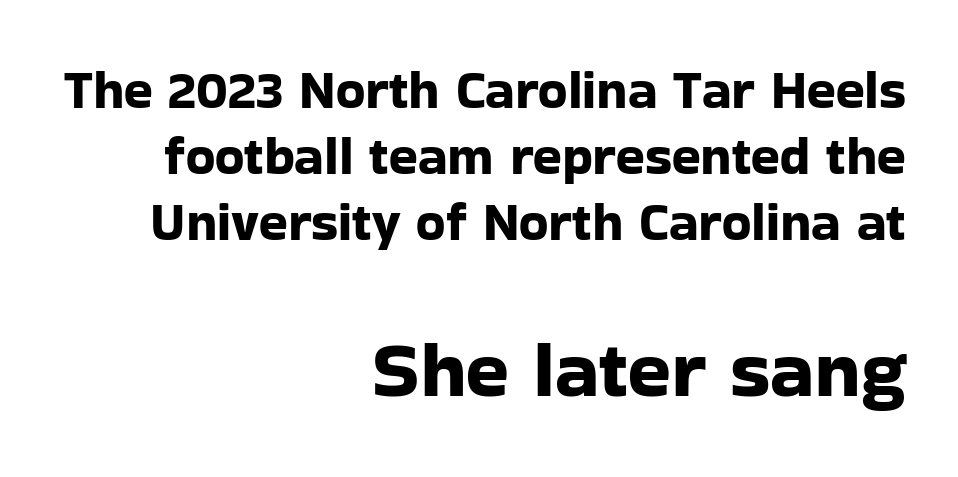
Q: Is the text italic (slanted)? A: No, it is upright.
Q: Is the typeface a serif or a sans-serif typeface? A: Sans-serif.
Q: Is the text underlined? A: No.
Q: How is the paragraph aligned? A: Right-aligned.
Q: Is the spacing between letters normal or unusually wide? A: Normal.
Q: Is the spacing between lines tight, normal or loose? A: Normal.
Q: Which block of text is set in a larger size, the first (top) or the second (bottom)? A: The second (bottom) one.
Q: Width (condensed, normal, or wide)? A: Normal.
Q: Stroke contrast? A: Low.
Q: x-height? A: Medium.
Q: Monospaced? A: No.
